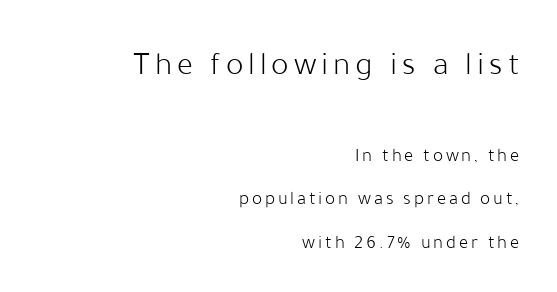
This sample has the flowing, uneven cadence of proportional lettering. The rag falls on the left side of this text block. The letters stand straight up with perfectly vertical stems. Weight class: somewhere from thin through regular.
